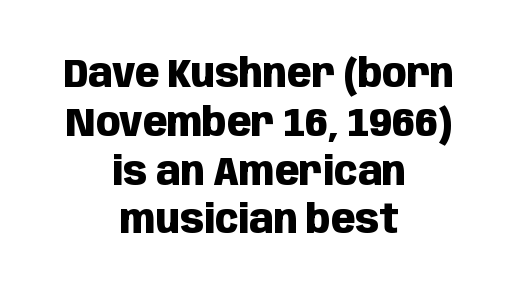
{"serif": "no", "italic": "no", "bold": "yes", "weight": "heavy", "width": "condensed", "stroke_contrast": "low", "x_height": "large", "monospaced": "no", "underline": "no", "align": "center", "line_spacing_ratio": 1.22, "letter_spacing": "normal", "letter_spacing_em": 0.0, "glyph_px": 40}
